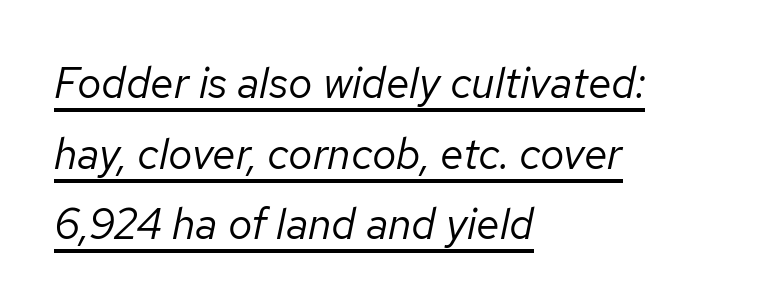
The image shows 43 px regular-weight type, italic (leaning right); set left-aligned, normal line spacing (1.64x), normal letter spacing, underlined; low stroke contrast and a medium x-height.
